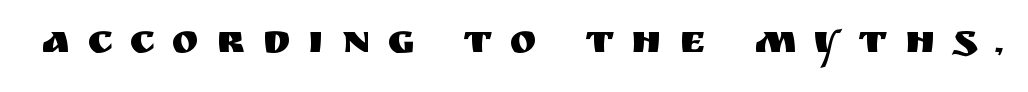
The image shows 40 px sans-serif type, upright; set unusually wide letter spacing (+0.44 em), not underlined; medium stroke contrast and a large x-height.
